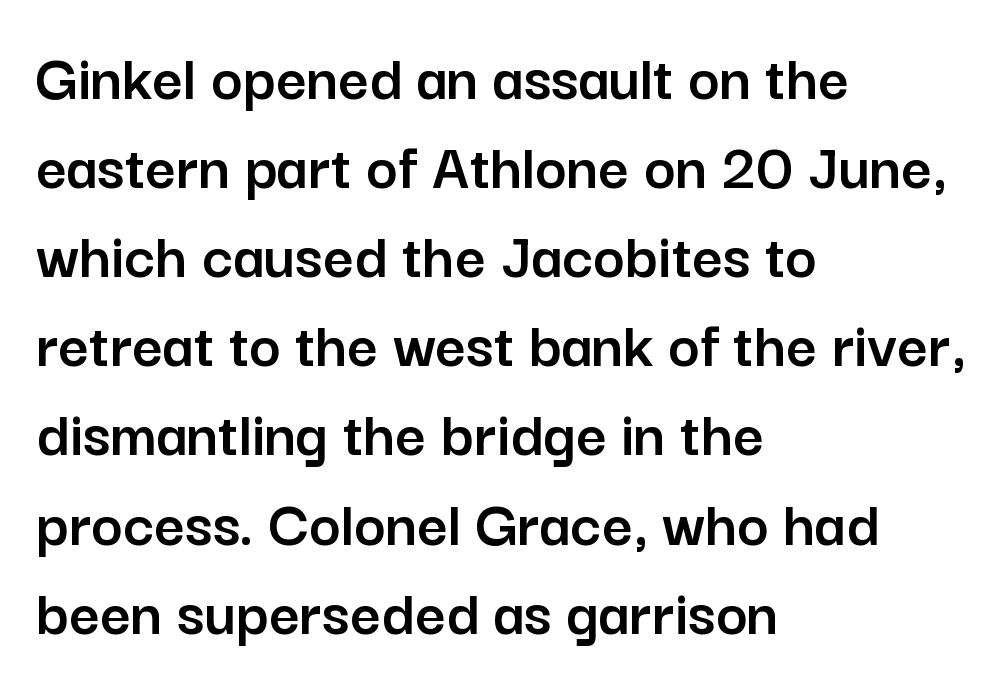
Q: Is the text italic (slanted)? A: No, it is upright.
Q: Is the typeface a serif or a sans-serif typeface? A: Sans-serif.
Q: Is the text underlined? A: No.
Q: How is the paragraph aligned? A: Left-aligned.
Q: Is the spacing between letters normal or unusually wide? A: Normal.
Q: Is the spacing between lines tight, normal or loose? A: Normal.
Q: Width (condensed, normal, or wide)? A: Normal.
Q: Stroke contrast? A: Low.
Q: x-height? A: Medium.
Q: Monospaced? A: No.
